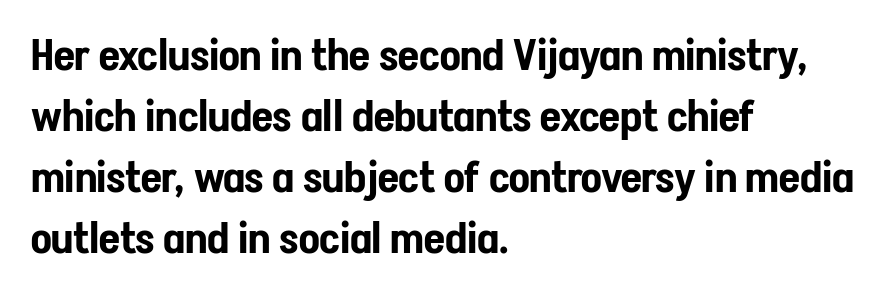
You could not count columns in this text — the font is proportionally spaced. Compared with typical paragraphs, the rows here are spaced about the same. Line beginnings align vertically; line endings do not. Default kerning and tracking; the words read as compact shapes. A bare baseline throughout the passage. Vertical strokes here are truly vertical.
